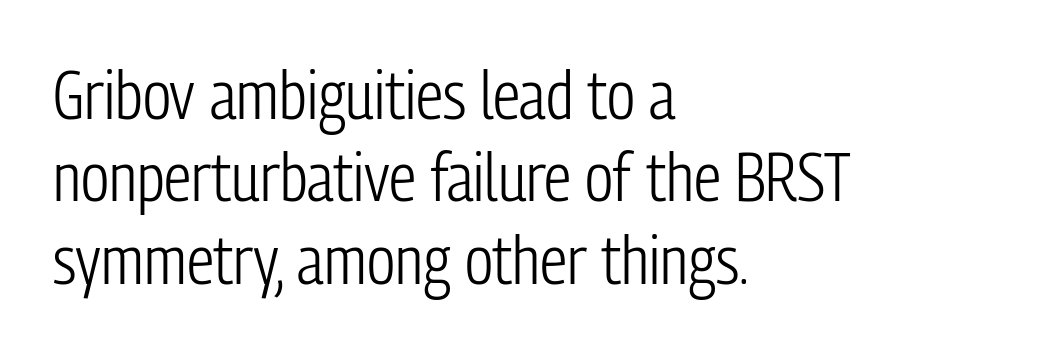
Stems and bowls with no extra thickness — not bold. The characters display no serif detailing; their extremities are plain. Characters follow at the spacing the type designer built in. Casual observation: everything's shoved over to the left. The passage shown is typed in a proportional face where columns would drift. Every stem runs plumb, perpendicular to the baseline.
